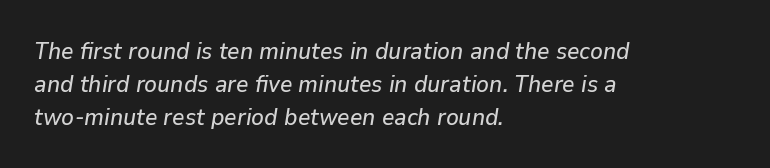
The tracking reads as untouched default to a designer's eye. Reading down the block, your eye returns to a fixed left position each line. Is there much room between lines? A standard amount, neither cramped nor airy. Letters rest on an invisible, unmarked baseline. The letters are slanted; this is an italic face.
